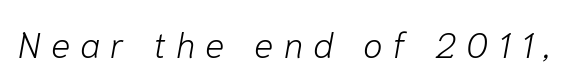
{"italic": "yes", "lean": "right", "slant_degrees": 10, "bold": "no", "weight": "light", "width": "normal", "stroke_contrast": "low", "x_height": "medium", "monospaced": "no", "underline": "no", "letter_spacing": "wide", "letter_spacing_em": 0.28, "glyph_px": 36}
